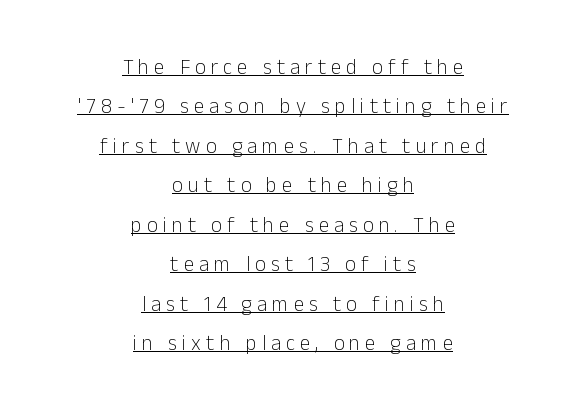
The image shows 21 px text type, upright; set centered, line spacing 1.88x, unusually wide letter spacing (+0.24 em), underlined.
